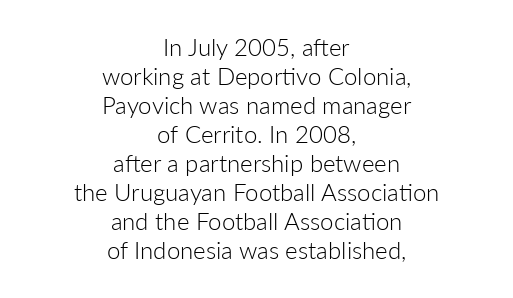
Q: Is the text bold? A: No.
Q: Is the text italic (slanted)? A: No, it is upright.
Q: Is the text underlined? A: No.
Q: How is the paragraph aligned? A: Centered.
Q: Is the spacing between letters normal or unusually wide? A: Normal.
